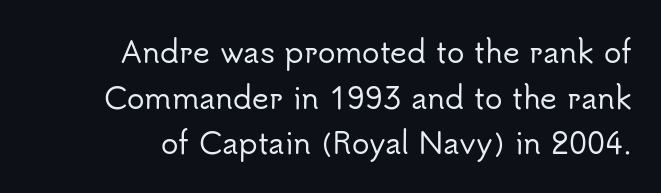
The image shows 29 px sans-serif type, upright; set right-aligned, normal line spacing (1.57x), normal letter spacing, not underlined; low stroke contrast and a small x-height.
